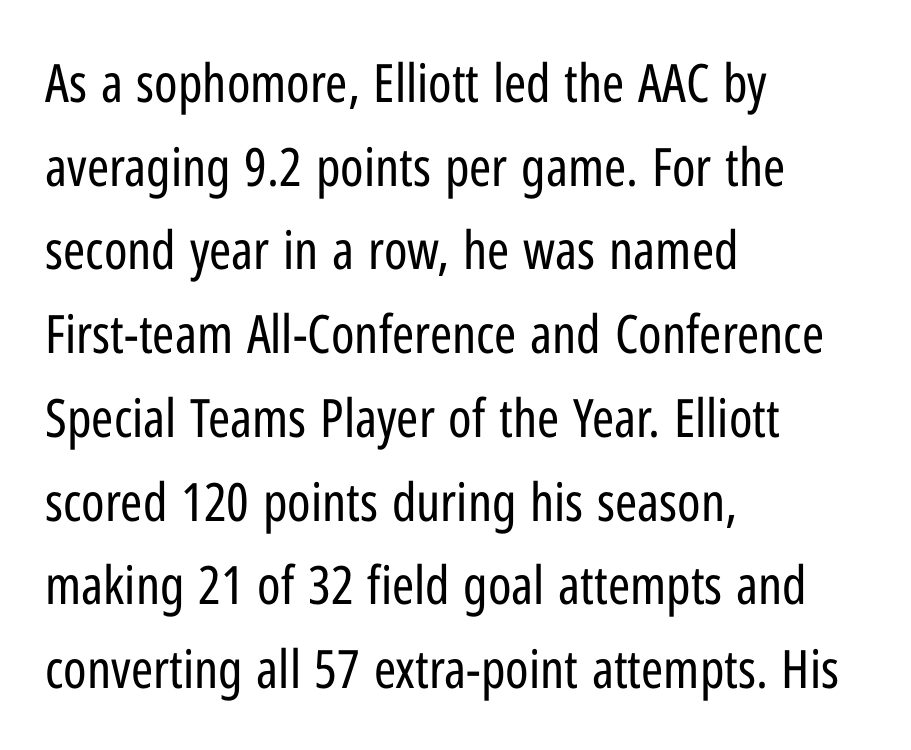
The image shows 53 px regular-weight, condensed sans-serif type, upright; set left-aligned, normal line spacing (1.58x), normal letter spacing, not underlined; low stroke contrast and a medium x-height.
